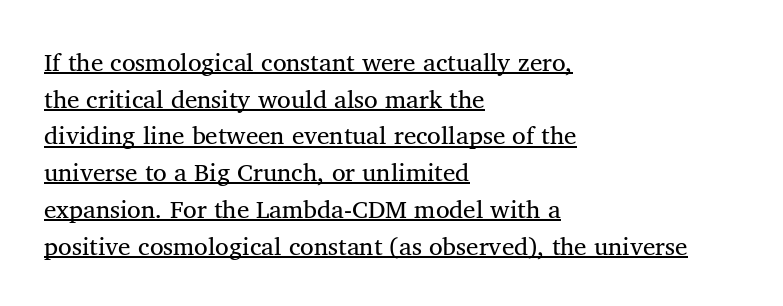
{"italic": "no", "bold": "no", "underline": "yes", "align": "left", "line_spacing": "normal", "line_spacing_ratio": 1.47, "letter_spacing": "normal", "letter_spacing_em": 0.0, "glyph_px": 25}
